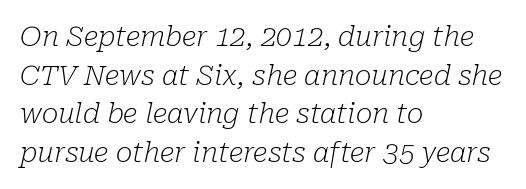
Q: Is the text bold? A: No.
Q: Is the text italic (slanted)? A: Yes, it leans right by about 10 degrees.
Q: Is the typeface a serif or a sans-serif typeface? A: Serif.
Q: Is the text underlined? A: No.
Q: How is the paragraph aligned? A: Left-aligned.
Q: Is the spacing between letters normal or unusually wide? A: Normal.
Q: Is the spacing between lines tight, normal or loose? A: Normal.
Q: Width (condensed, normal, or wide)? A: Normal.
Q: Stroke contrast? A: Low.
Q: x-height? A: Medium.
Q: Monospaced? A: No.
